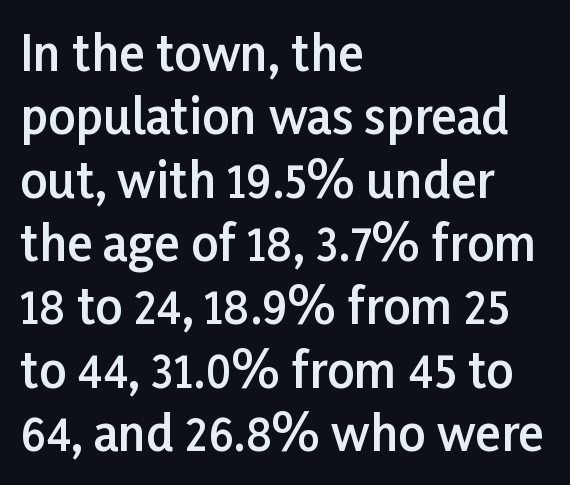
The letterforms sit shoulder to shoulder at normal distance. Are there feet on the stems? There aren't — it's a sans. Descender tails drop into unmarked territory. The rendering uses natural spacing where letterforms have individual widths. The passage shown is semibold, sitting just below true bold. The rendering anchors every line to the left-hand side.
